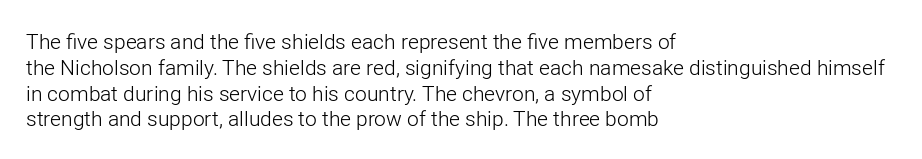
Q: Is the text bold? A: No.
Q: Is the text italic (slanted)? A: No, it is upright.
Q: Is the text underlined? A: No.
Q: How is the paragraph aligned? A: Left-aligned.
Q: Is the spacing between letters normal or unusually wide? A: Normal.
